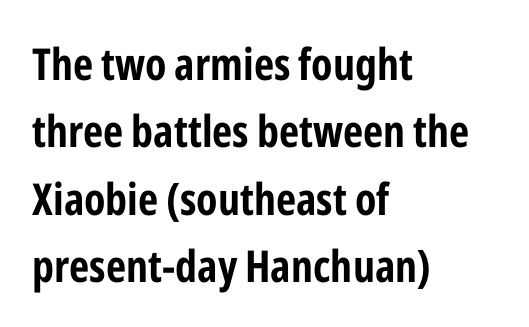
Ordinary non-slanted type is in use. Beneath every word, the page is bare. Each glyph is drawn with heavy, bold strokes. Look at the bottom of the vertical strokes: they stop flat, with no serifs. The rag falls on the right side of this text block. Line spacing here is normal.
